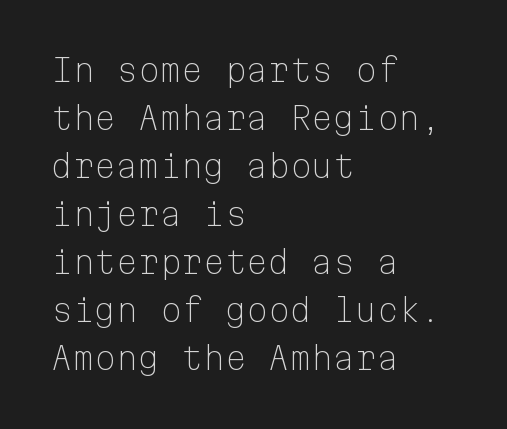
The image shows 31 px light sans-serif type, upright, monospaced; set left-aligned, normal line spacing (1.55x), normal letter spacing, not underlined; low stroke contrast and a medium x-height.
